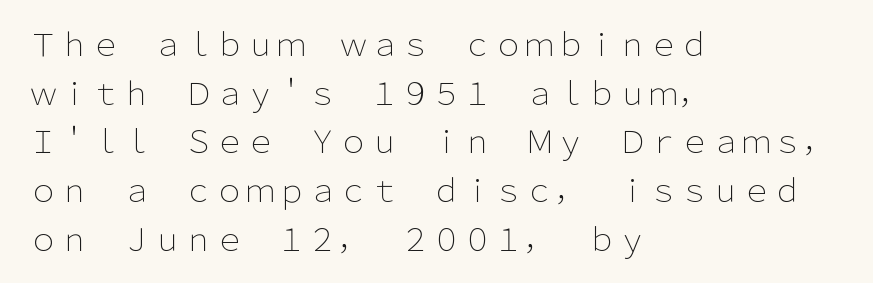
The image shows 31 px light sans-serif type, upright; set left-aligned, normal line spacing (1.57x), normal letter spacing, not underlined; low stroke contrast and a medium x-height.
